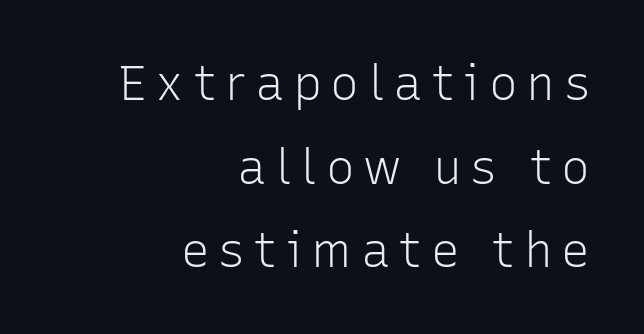
The image shows 48 px light sans-serif type, upright; set right-aligned, line spacing 1.74x, not underlined; low stroke contrast and a medium x-height.
